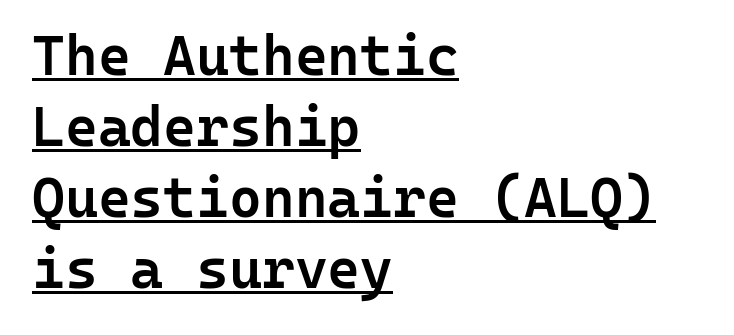
The image shows 56 px semibold sans-serif type, upright, monospaced; set left-aligned, normal line spacing (1.27x), normal letter spacing, underlined; low stroke contrast and a medium x-height.
